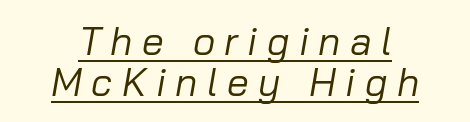
The glyphs are accompanied by a horizontal stroke just below them. Layout note: lines centered. The glyphs look as if they've been sheared to an angle. Is the letter spacing exaggerated? Yes — the characters are pushed far apart. In terms of leading, this rendering errs on the cramped side. Heaviness? Minimal to ordinary, like unemphasized prose.
